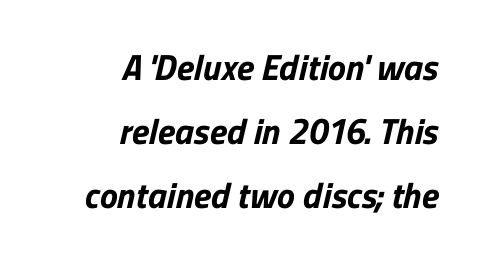
These lines are composed in type without serifs. This rendering leaves character spacing at its baseline value. Think of a printed novel: that variable character pitch is what you see here. Emphasis by weight is at full strength: bold. Casual observation: everything's shoved over to the right.
